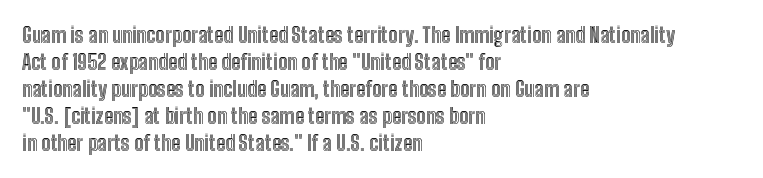
The image shows 21 px text type, upright; set left-aligned, normal line spacing (1.28x), normal letter spacing, not underlined.
